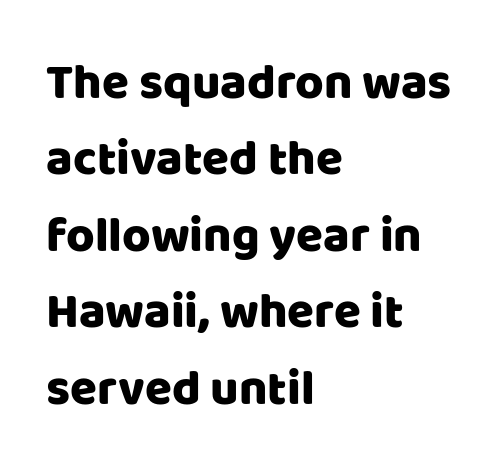
The image shows 49 px sans-serif type, upright; set left-aligned, normal line spacing (1.56x), normal letter spacing, not underlined; low stroke contrast and a large x-height.
